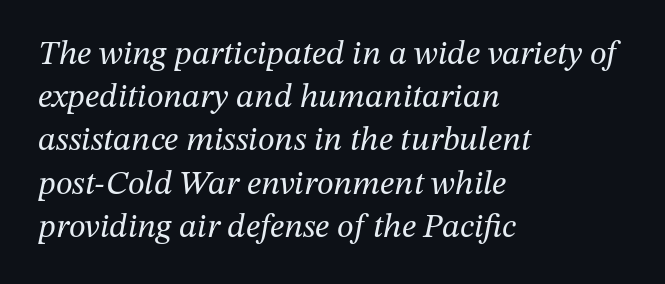
Q: Is the text bold? A: No.
Q: Is the text italic (slanted)? A: Yes, it leans right by about 12 degrees.
Q: Is the typeface a serif or a sans-serif typeface? A: Serif.
Q: Is the text underlined? A: No.
Q: How is the paragraph aligned? A: Left-aligned.
Q: Is the spacing between letters normal or unusually wide? A: Normal.
Q: Is the spacing between lines tight, normal or loose? A: Normal.
Q: Width (condensed, normal, or wide)? A: Normal.
Q: Stroke contrast? A: Medium.
Q: x-height? A: Medium.
Q: Monospaced? A: No.
